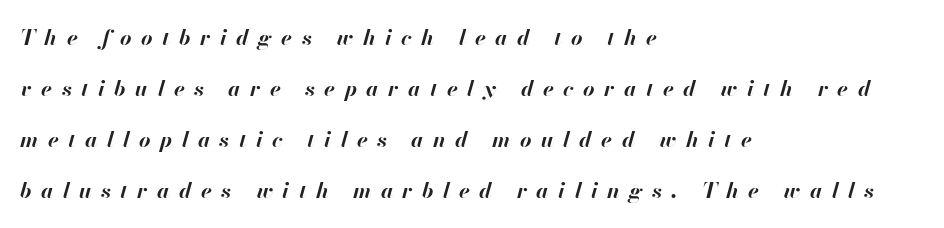
Q: Is the text bold? A: Yes.
Q: Is the text italic (slanted)? A: Yes, it leans right by about 13 degrees.
Q: Is the text underlined? A: No.
Q: How is the paragraph aligned? A: Left-aligned.
Q: Is the spacing between letters normal or unusually wide? A: Unusually wide.
Q: Is the spacing between lines tight, normal or loose? A: Loose.
